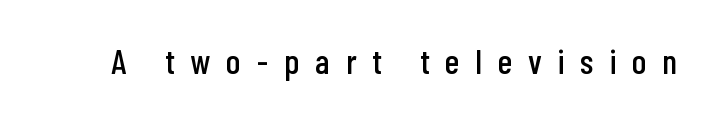
Q: Is the text italic (slanted)? A: No, it is upright.
Q: Is the typeface a serif or a sans-serif typeface? A: Sans-serif.
Q: Is the text underlined? A: No.
Q: Is the spacing between letters normal or unusually wide? A: Unusually wide.
Q: Width (condensed, normal, or wide)? A: Condensed.
Q: Stroke contrast? A: Low.
Q: x-height? A: Medium.
Q: Monospaced? A: No.
